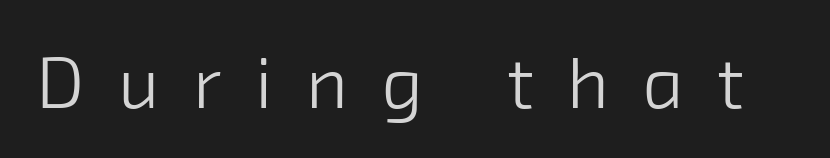
The face used here is rendered with a markedly widened letterfit. No heavy texture on the line: the type isn't bold. These lines are composed in type without serifs. Lines of text with bare space underneath. These lines are rendered in a variable-pitch font.
